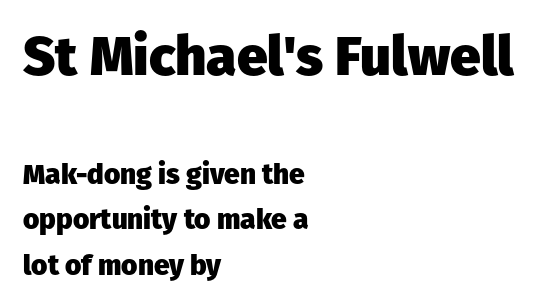
Does the leading feel generous? No, just average. These lines keep a tight, regular rhythm from letter to letter. Here the designer chose a conventional face with non-uniform glyph widths. The glyphs have the mass of a bold cut.
